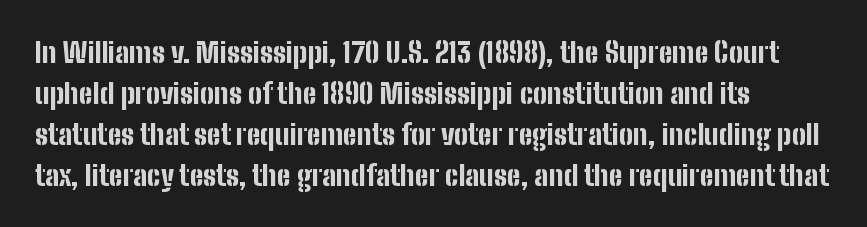
{"serif": "no", "italic": "no", "bold": "yes", "weight": "bold", "width": "condensed", "stroke_contrast": "low", "x_height": "medium", "monospaced": "no", "underline": "no", "align": "left", "line_spacing": "normal", "line_spacing_ratio": 1.46, "letter_spacing": "normal", "letter_spacing_em": 0.0, "glyph_px": 28}
